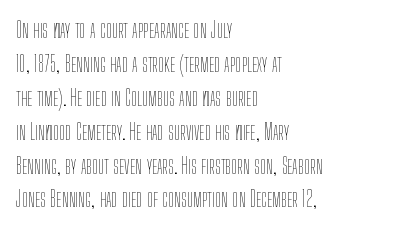
{"italic": "no", "bold": "no", "underline": "no", "align": "left", "line_spacing": "normal", "line_spacing_ratio": 1.54, "letter_spacing": "normal", "letter_spacing_em": 0.0, "glyph_px": 22}
